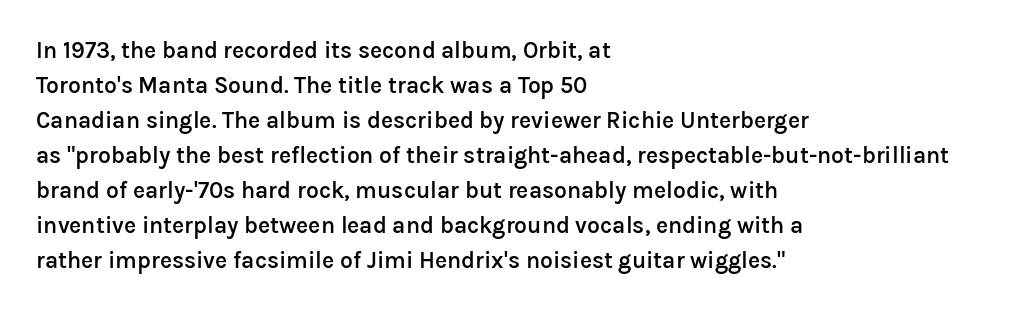
Q: Is the text bold? A: Semi-bold.
Q: Is the text italic (slanted)? A: No, it is upright.
Q: Is the text underlined? A: No.
Q: How is the paragraph aligned? A: Left-aligned.
Q: Is the spacing between letters normal or unusually wide? A: Normal.
Q: Is the spacing between lines tight, normal or loose? A: Normal.
